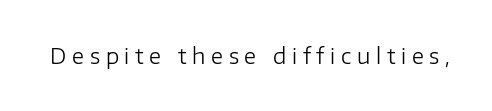
The image shows 21 px text type, upright; set unusually wide letter spacing (+0.27 em), not underlined.
